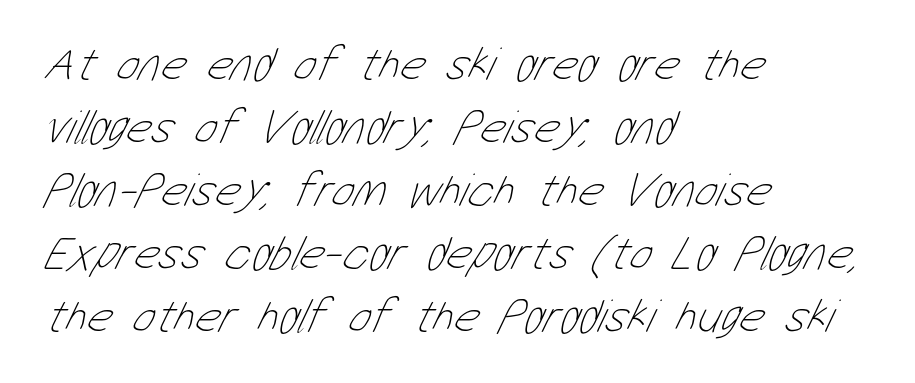
The letters advance in unequal steps, a hallmark of proportional type. Successive baselines arrive at the customary interval. Stroke mass is kept to a normal reading level or below. Reading down the block, your eye returns to a fixed left position each line.
